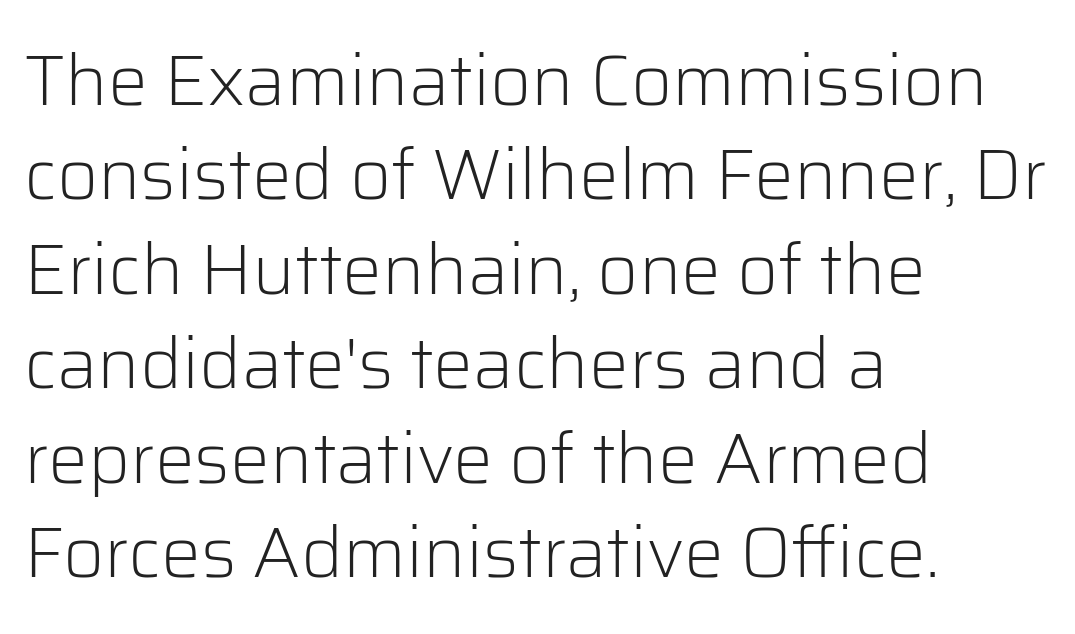
Typeset ragged right — the left edge is the straight one. Reading down the column, the eye jumps a familiar distance to each next line. Clear beneath every line of the passage. What stands out about the letter spacing? Nothing — it is the standard amount. The strokes are not fattened; the text isn't bold. You can tell from the bare stems that sans-serif type was used.
